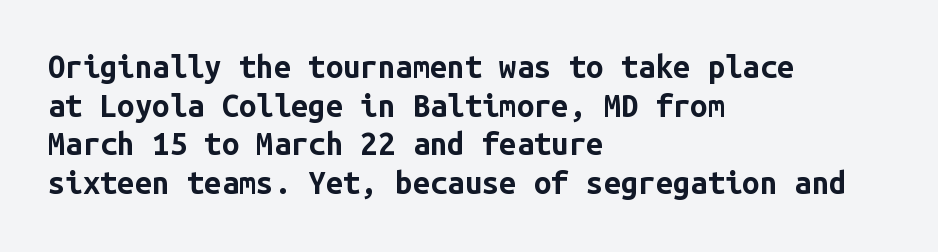
{"serif": "no", "italic": "no", "bold": "yes", "weight": "bold", "width": "normal", "stroke_contrast": "low", "x_height": "medium", "monospaced": "yes", "underline": "no", "align": "left", "line_spacing": "normal", "line_spacing_ratio": 1.25, "letter_spacing": "normal", "letter_spacing_em": 0.0, "glyph_px": 31}
